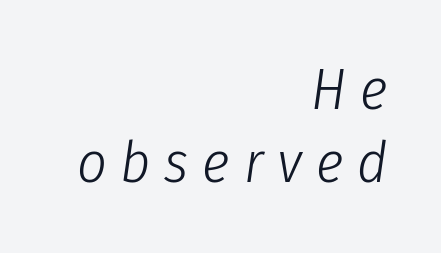
The image shows 58 px light, condensed type, italic (leaning right); set right-aligned, normal line spacing (1.26x), unusually wide letter spacing (+0.24 em), not underlined; low stroke contrast and a medium x-height.
